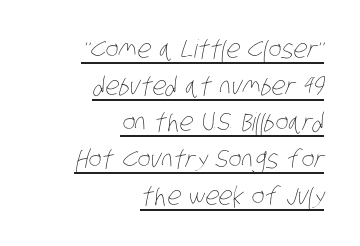
The lines in this sample share a right terminus and differ only in where they begin. Stems here are at most as thick as an everyday book face. Looks like someone drew a line under every word here. Nobody touched the tracking dial on this one. The space between consecutive lines is moderate.
